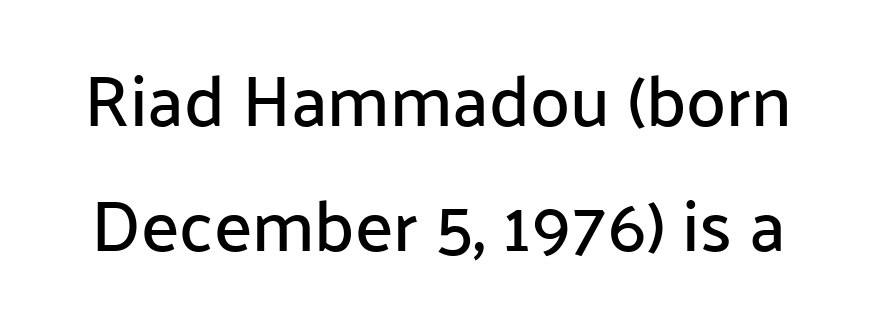
Q: Is the text italic (slanted)? A: No, it is upright.
Q: Is the typeface a serif or a sans-serif typeface? A: Sans-serif.
Q: Is the text underlined? A: No.
Q: Is the spacing between letters normal or unusually wide? A: Normal.
Q: Width (condensed, normal, or wide)? A: Normal.
Q: Stroke contrast? A: Low.
Q: x-height? A: Medium.
Q: Monospaced? A: No.
